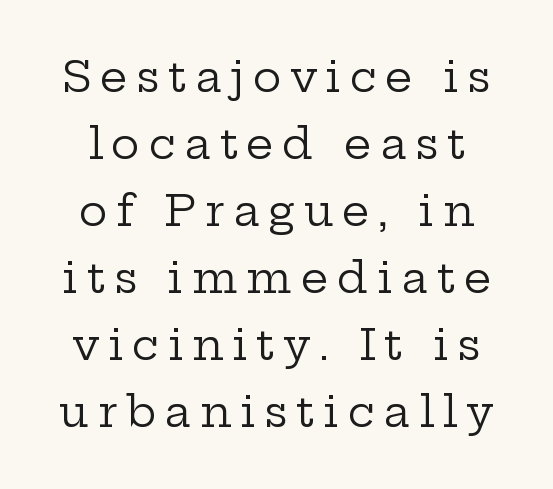
Q: Is the text bold? A: No.
Q: Is the text italic (slanted)? A: No, it is upright.
Q: Is the typeface a serif or a sans-serif typeface? A: Serif.
Q: Is the text underlined? A: No.
Q: Is the spacing between letters normal or unusually wide? A: Unusually wide.
Q: Is the spacing between lines tight, normal or loose? A: Normal.
Q: Width (condensed, normal, or wide)? A: Wide.
Q: Stroke contrast? A: Low.
Q: x-height? A: Medium.
Q: Monospaced? A: No.
